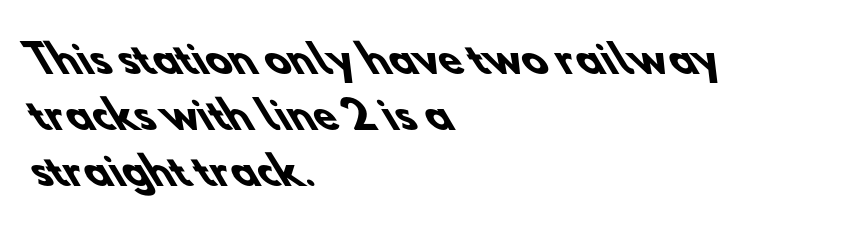
{"serif": "no", "bold": "yes", "weight": "heavy", "width": "normal", "stroke_contrast": "low", "x_height": "small", "monospaced": "no", "underline": "no", "align": "left", "line_spacing": "normal", "line_spacing_ratio": 1.51, "letter_spacing": "normal", "letter_spacing_em": 0.0, "glyph_px": 37}
